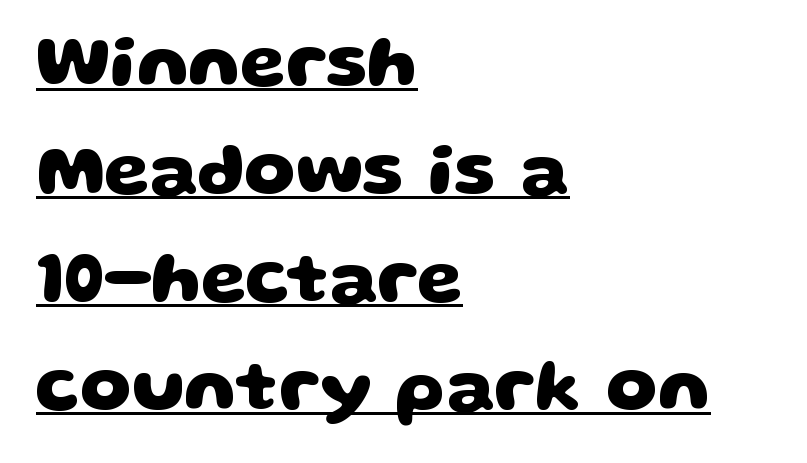
Q: Is the text bold? A: Yes.
Q: Is the typeface a serif or a sans-serif typeface? A: Sans-serif.
Q: Is the text underlined? A: Yes.
Q: How is the paragraph aligned? A: Left-aligned.
Q: Is the spacing between letters normal or unusually wide? A: Normal.
Q: Is the spacing between lines tight, normal or loose? A: Normal.
Q: Width (condensed, normal, or wide)? A: Wide.
Q: Stroke contrast? A: Low.
Q: x-height? A: Large.
Q: Monospaced? A: No.
